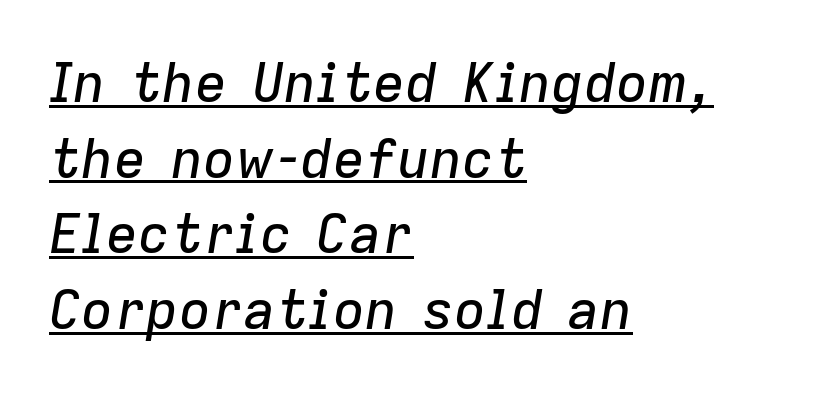
The image shows 54 px text type, italic (leaning right); set left-aligned, normal line spacing (1.4x), normal letter spacing, underlined; low stroke contrast and a medium x-height.
